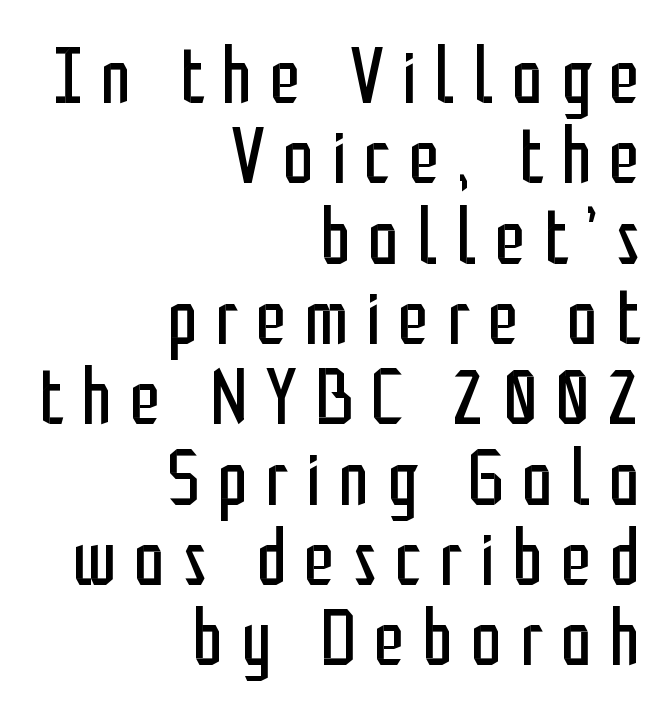
Q: Is the text bold? A: No.
Q: Is the text italic (slanted)? A: No, it is upright.
Q: Is the typeface a serif or a sans-serif typeface? A: Sans-serif.
Q: Is the text underlined? A: No.
Q: How is the paragraph aligned? A: Right-aligned.
Q: Is the spacing between letters normal or unusually wide? A: Unusually wide.
Q: Is the spacing between lines tight, normal or loose? A: Tight.
Q: Width (condensed, normal, or wide)? A: Condensed.
Q: Stroke contrast? A: Low.
Q: x-height? A: Medium.
Q: Monospaced? A: No.
